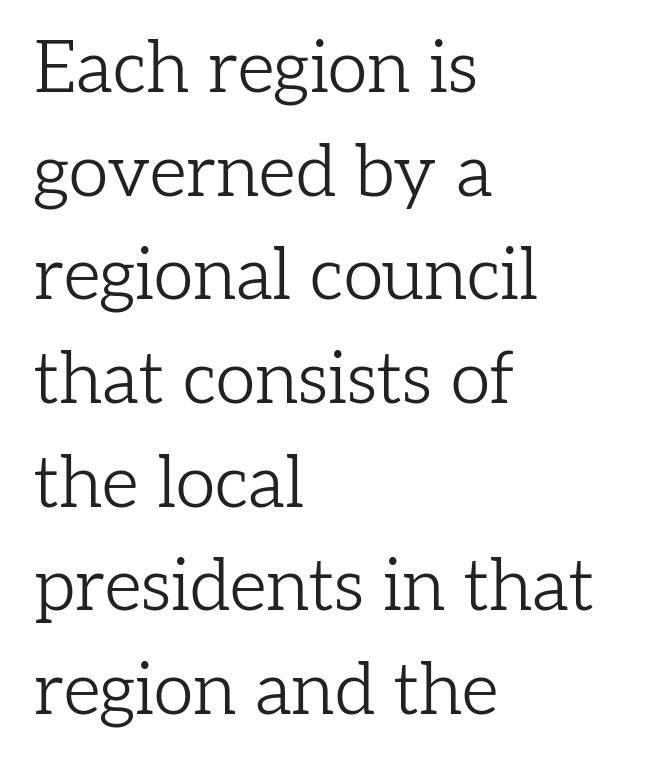
{"serif": "yes", "italic": "no", "bold": "no", "weight": "light", "width": "normal", "stroke_contrast": "low", "x_height": "medium", "monospaced": "no", "underline": "no", "align": "left", "line_spacing": "normal", "line_spacing_ratio": 1.44, "letter_spacing": "normal", "letter_spacing_em": 0.0, "glyph_px": 72}
